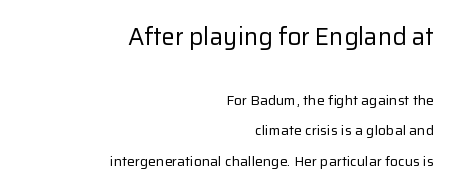
The image shows 24 px text type, upright; set right-aligned, loose line spacing (2.18x), normal letter spacing, not underlined; the first (top) block is 1.71x larger.
